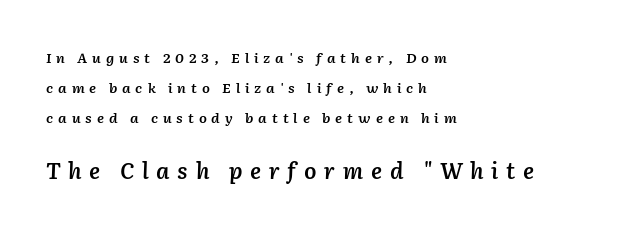
The image shows 22 px text type, italic (leaning right); set left-aligned, loose line spacing (2.14x), unusually wide letter spacing (+0.35 em), not underlined; the second (bottom) block is 1.57x larger.
